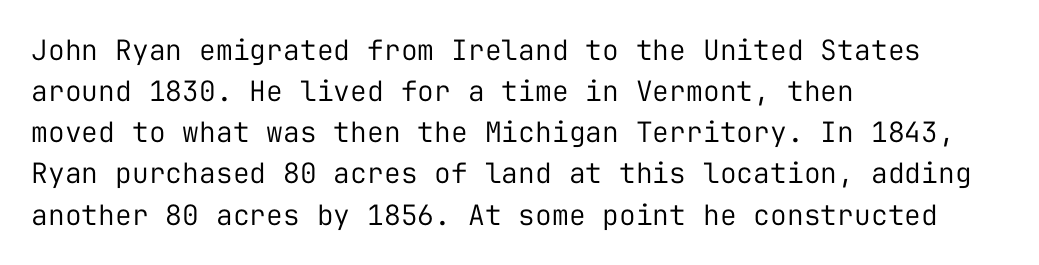
Q: Is the text bold? A: No.
Q: Is the text italic (slanted)? A: No, it is upright.
Q: Is the typeface a serif or a sans-serif typeface? A: Sans-serif.
Q: Is the text underlined? A: No.
Q: How is the paragraph aligned? A: Left-aligned.
Q: Is the spacing between letters normal or unusually wide? A: Normal.
Q: Is the spacing between lines tight, normal or loose? A: Normal.
Q: Width (condensed, normal, or wide)? A: Normal.
Q: Stroke contrast? A: Low.
Q: x-height? A: Medium.
Q: Monospaced? A: Yes.
